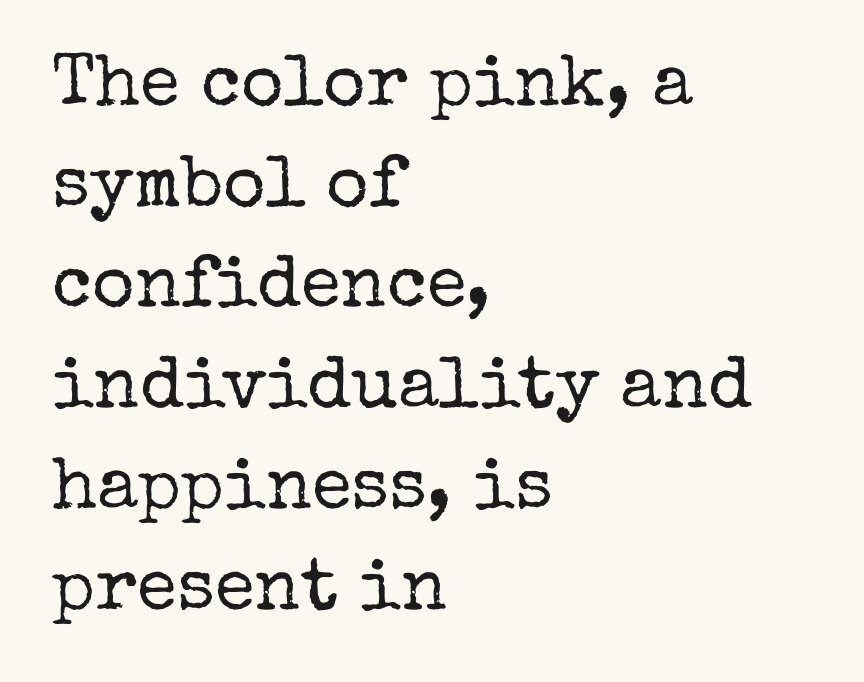
A typesetter would call this leading conventional body-copy spacing. The gap between lines stays unmarked. Vertical stems look standard width or narrower in stroke. Compared with typical body copy, the letter spacing here is the same. This is roman type, the default non-slanted kind.
